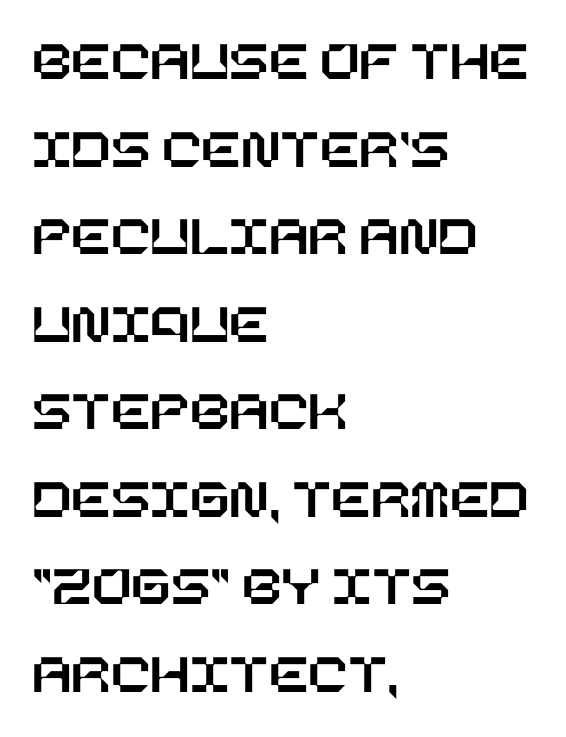
Q: Is the text italic (slanted)? A: No, it is upright.
Q: Is the text underlined? A: No.
Q: How is the paragraph aligned? A: Left-aligned.
Q: Is the spacing between letters normal or unusually wide? A: Normal.
Q: Is the spacing between lines tight, normal or loose? A: Normal.
Q: Width (condensed, normal, or wide)? A: Normal.
Q: Stroke contrast? A: Low.
Q: x-height? A: Large.
